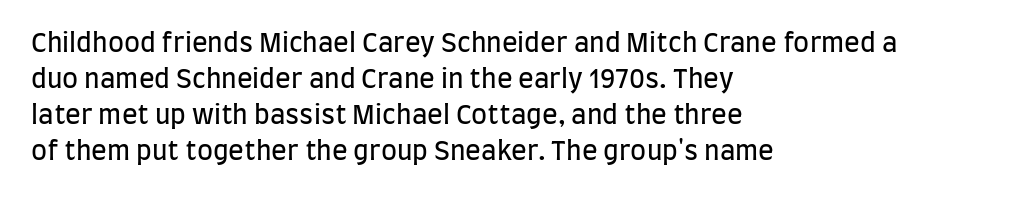
The image shows 26 px text type, upright; set left-aligned, normal line spacing (1.38x), normal letter spacing, not underlined.
